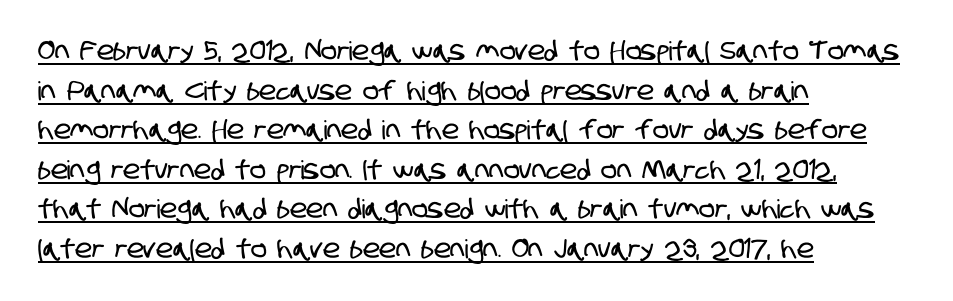
Q: Is the text underlined? A: Yes.
Q: How is the paragraph aligned? A: Left-aligned.
Q: Is the spacing between letters normal or unusually wide? A: Normal.
Q: Is the spacing between lines tight, normal or loose? A: Normal.
